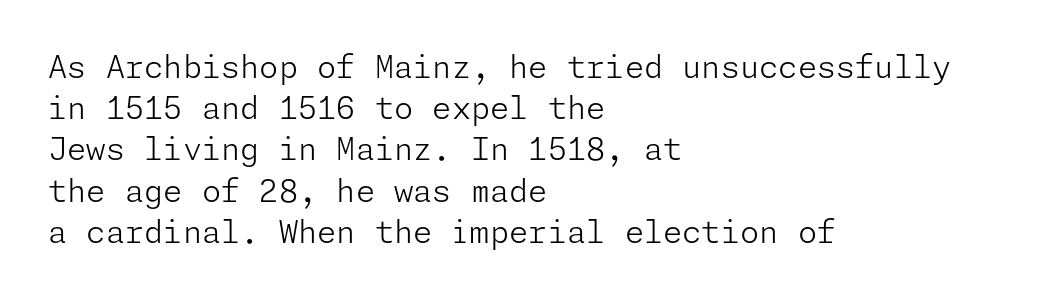
Q: Is the text bold? A: No.
Q: Is the text italic (slanted)? A: No, it is upright.
Q: Is the typeface a serif or a sans-serif typeface? A: Sans-serif.
Q: Is the text underlined? A: No.
Q: How is the paragraph aligned? A: Left-aligned.
Q: Is the spacing between letters normal or unusually wide? A: Normal.
Q: Is the spacing between lines tight, normal or loose? A: Normal.
Q: Width (condensed, normal, or wide)? A: Normal.
Q: Stroke contrast? A: Low.
Q: x-height? A: Medium.
